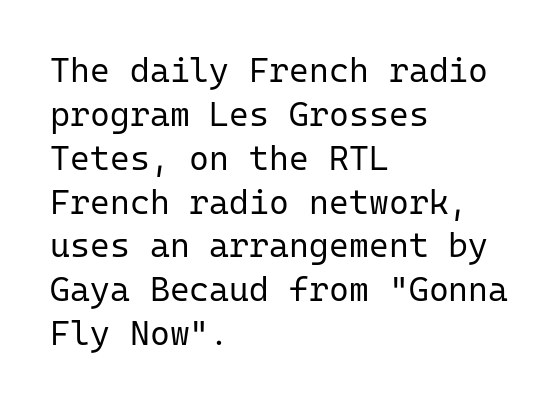
The image shows 34 px regular-weight sans-serif type, upright, monospaced; set left-aligned, normal line spacing (1.29x), normal letter spacing, not underlined; low stroke contrast and a medium x-height.
